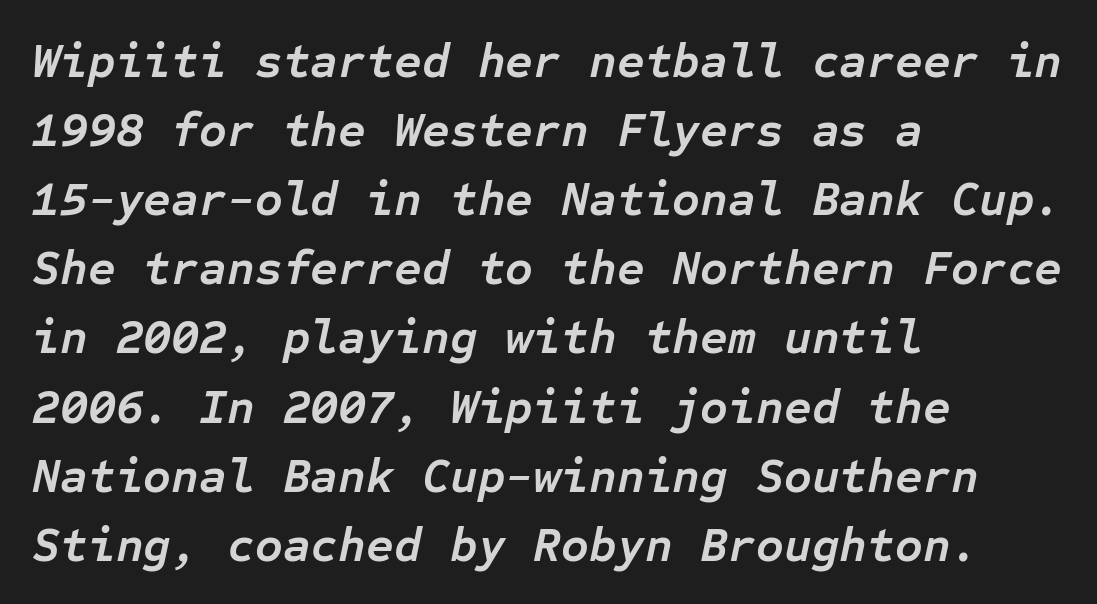
Q: Is the text bold? A: Yes.
Q: Is the text italic (slanted)? A: Yes, it leans right by about 12 degrees.
Q: Is the text underlined? A: No.
Q: How is the paragraph aligned? A: Left-aligned.
Q: Is the spacing between letters normal or unusually wide? A: Normal.
Q: Is the spacing between lines tight, normal or loose? A: Normal.
Q: Width (condensed, normal, or wide)? A: Normal.
Q: Stroke contrast? A: Low.
Q: x-height? A: Medium.
Q: Monospaced? A: Yes.
